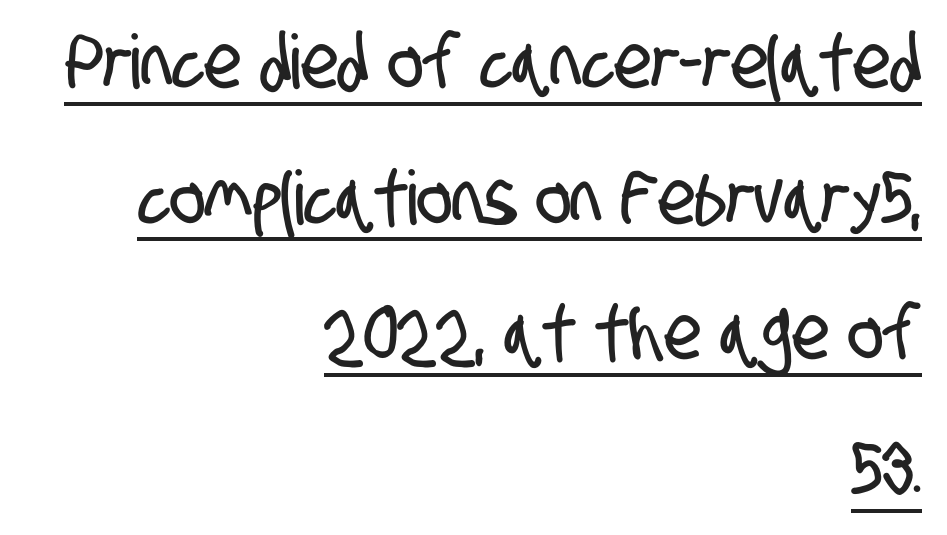
Do the characters align in a grid? No, the font is proportional. Are there feet on the stems? There aren't — it's a sans. Letter spacing: default. The rendered words wear a rule along their underside.
